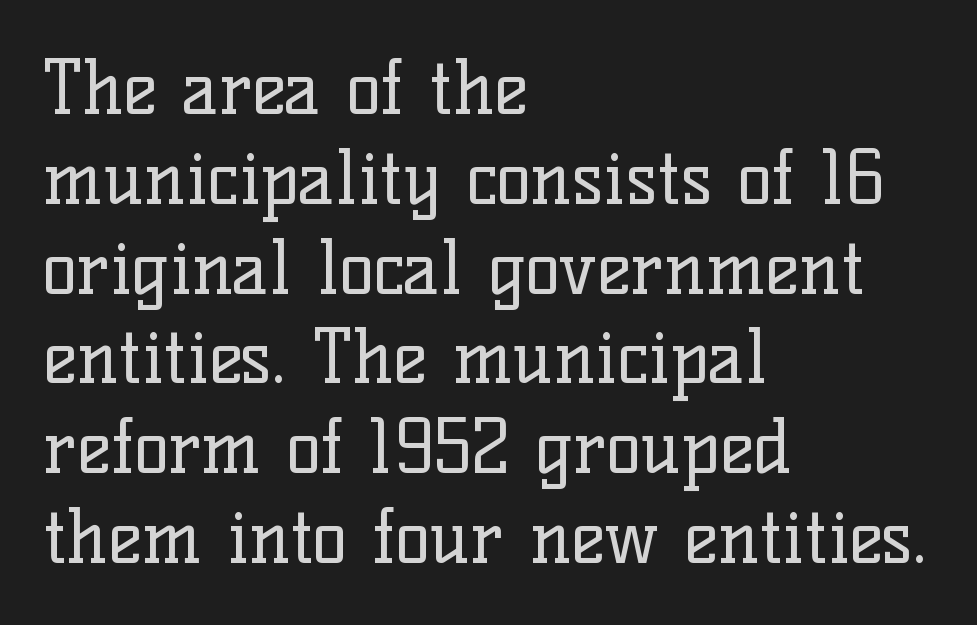
Q: Is the text bold? A: No.
Q: Is the text italic (slanted)? A: No, it is upright.
Q: Is the typeface a serif or a sans-serif typeface? A: Serif.
Q: Is the text underlined? A: No.
Q: How is the paragraph aligned? A: Left-aligned.
Q: Is the spacing between letters normal or unusually wide? A: Normal.
Q: Width (condensed, normal, or wide)? A: Normal.
Q: Stroke contrast? A: Low.
Q: x-height? A: Medium.
Q: Monospaced? A: No.
